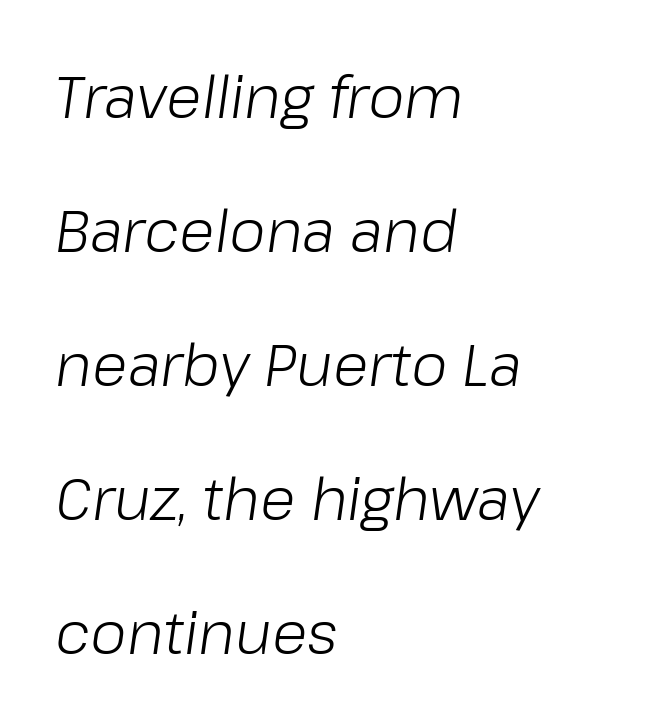
The image shows 58 px light type, italic (leaning right); set left-aligned, loose line spacing (2.31x), normal letter spacing, not underlined; low stroke contrast and a medium x-height.
